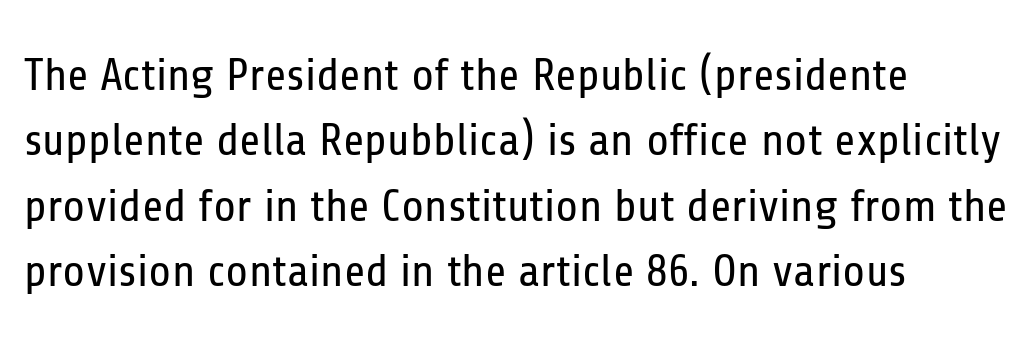
Q: Is the text bold? A: No.
Q: Is the text italic (slanted)? A: No, it is upright.
Q: Is the typeface a serif or a sans-serif typeface? A: Sans-serif.
Q: Is the text underlined? A: No.
Q: How is the paragraph aligned? A: Left-aligned.
Q: Is the spacing between letters normal or unusually wide? A: Normal.
Q: Is the spacing between lines tight, normal or loose? A: Normal.
Q: Width (condensed, normal, or wide)? A: Condensed.
Q: Stroke contrast? A: Low.
Q: x-height? A: Medium.
Q: Monospaced? A: No.
